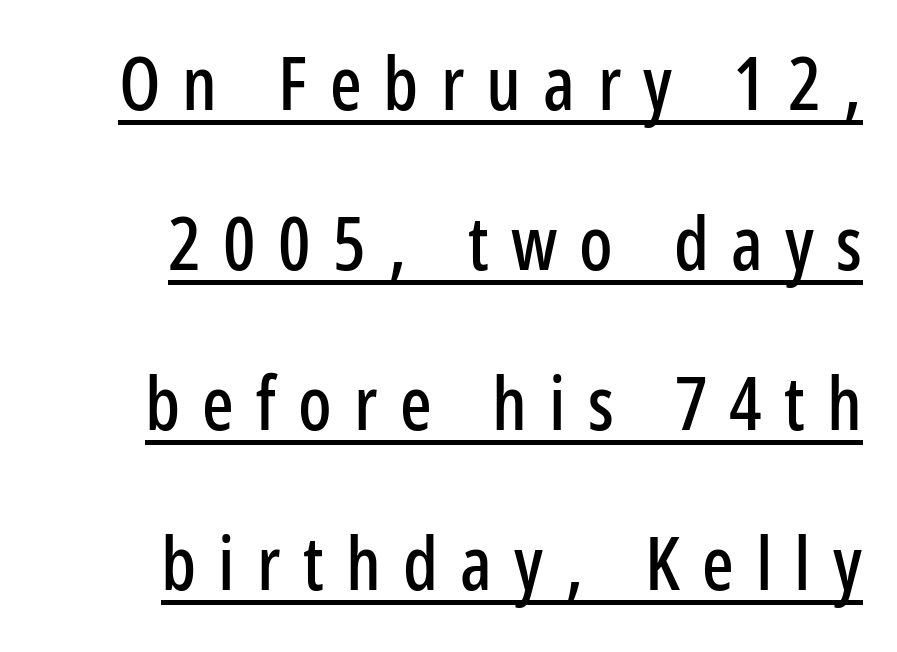
Q: Is the text italic (slanted)? A: No, it is upright.
Q: Is the typeface a serif or a sans-serif typeface? A: Sans-serif.
Q: Is the text underlined? A: Yes.
Q: How is the paragraph aligned? A: Right-aligned.
Q: Is the spacing between letters normal or unusually wide? A: Unusually wide.
Q: Is the spacing between lines tight, normal or loose? A: Loose.
Q: Width (condensed, normal, or wide)? A: Condensed.
Q: Stroke contrast? A: Low.
Q: x-height? A: Medium.
Q: Monospaced? A: No.
